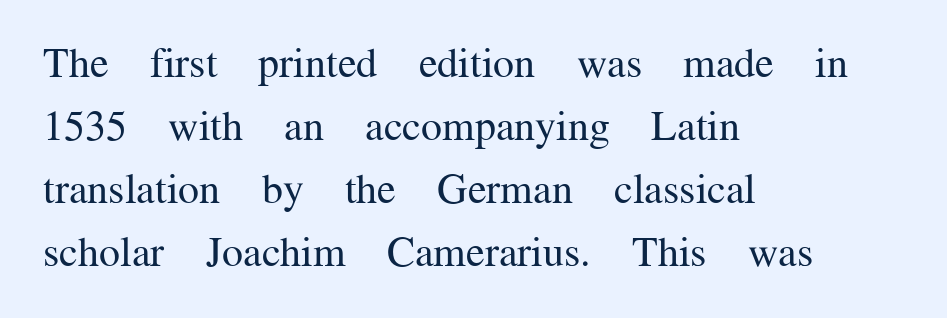
Q: Is the text bold? A: No.
Q: Is the text italic (slanted)? A: No, it is upright.
Q: Is the typeface a serif or a sans-serif typeface? A: Serif.
Q: Is the text underlined? A: No.
Q: How is the paragraph aligned? A: Left-aligned.
Q: Is the spacing between letters normal or unusually wide? A: Normal.
Q: Is the spacing between lines tight, normal or loose? A: Normal.
Q: Width (condensed, normal, or wide)? A: Normal.
Q: Stroke contrast? A: Medium.
Q: x-height? A: Medium.
Q: Monospaced? A: No.
